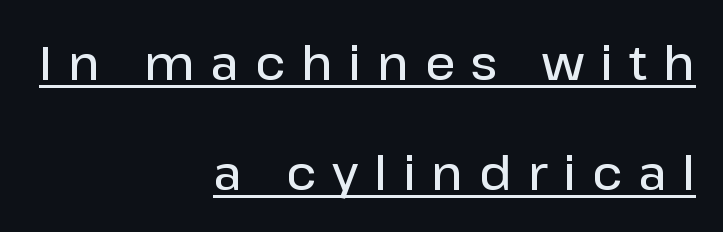
The image shows 48 px semibold sans-serif type, upright; set right-aligned, loose line spacing (2.29x), unusually wide letter spacing (+0.33 em), underlined; low stroke contrast and a medium x-height.
